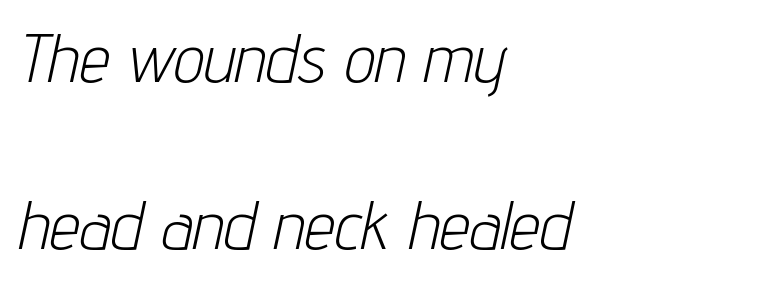
{"italic": "yes", "lean": "right", "slant_degrees": 12, "bold": "no", "weight": "light", "width": "condensed", "stroke_contrast": "low", "x_height": "medium", "monospaced": "no", "underline": "no", "align": "left", "line_spacing": "loose", "line_spacing_ratio": 2.46, "letter_spacing": "normal", "letter_spacing_em": 0.0, "glyph_px": 68}
